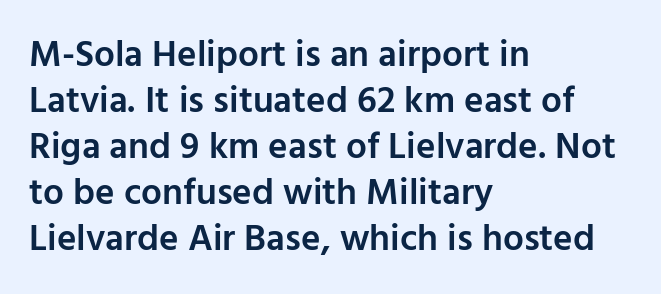
Beneath every word, the page is bare. The type family on display is of the sans-serif kind. Designer's note — italics off, roman on. Each letter keeps its own natural width here, so spacing adapts to shape.
